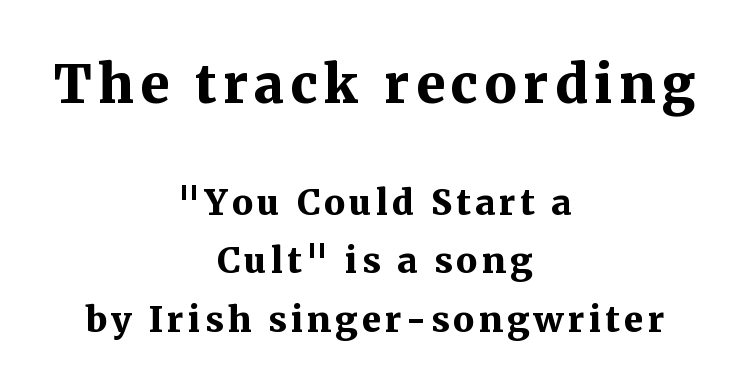
Q: Is the text bold? A: Yes.
Q: Is the text italic (slanted)? A: No, it is upright.
Q: Is the typeface a serif or a sans-serif typeface? A: Serif.
Q: Is the text underlined? A: No.
Q: How is the paragraph aligned? A: Centered.
Q: Is the spacing between lines tight, normal or loose? A: Normal.
Q: Which block of text is set in a larger size, the first (top) or the second (bottom)? A: The first (top) one.
Q: Width (condensed, normal, or wide)? A: Normal.
Q: Stroke contrast? A: Medium.
Q: x-height? A: Medium.
Q: Monospaced? A: No.
